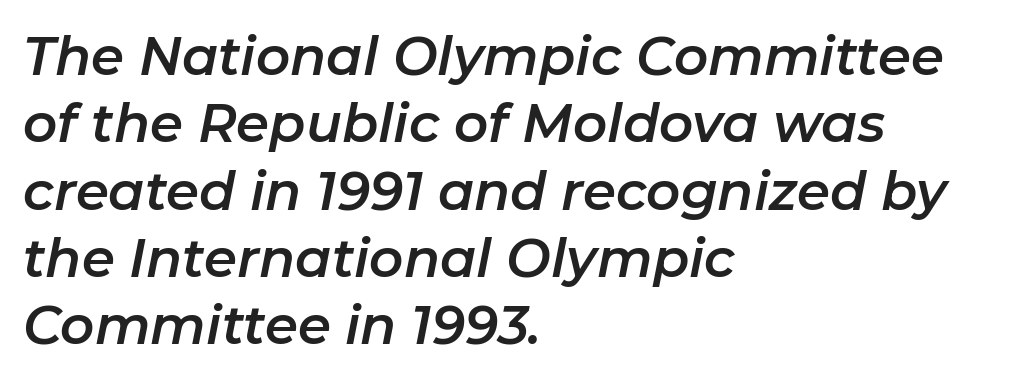
Q: Is the text italic (slanted)? A: Yes, it leans right by about 11 degrees.
Q: Is the text underlined? A: No.
Q: How is the paragraph aligned? A: Left-aligned.
Q: Is the spacing between letters normal or unusually wide? A: Normal.
Q: Is the spacing between lines tight, normal or loose? A: Normal.
Q: Width (condensed, normal, or wide)? A: Normal.
Q: Stroke contrast? A: Low.
Q: x-height? A: Medium.
Q: Monospaced? A: No.
